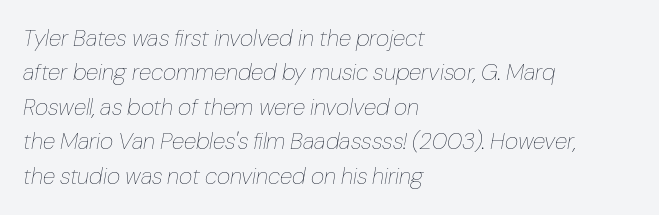
Q: Is the text bold? A: No.
Q: Is the text italic (slanted)? A: Yes, it leans right by about 10 degrees.
Q: Is the text underlined? A: No.
Q: How is the paragraph aligned? A: Left-aligned.
Q: Is the spacing between letters normal or unusually wide? A: Normal.
Q: Is the spacing between lines tight, normal or loose? A: Normal.
